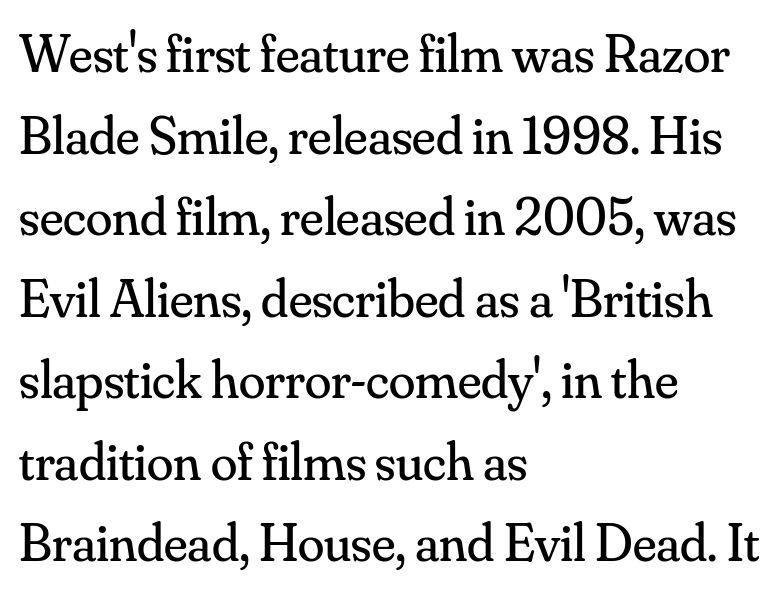
Every row of glyphs begins at an identical x-position on the left. The space directly below the letters is spotless. The face used here is seriffed, in the tradition of book romans. Nope, not italic — everything's standing straight. A quiet, ordinary-to-light weight characterises the typeface. Is this a fixed-width face? No — the glyphs have proportional, varying widths.
